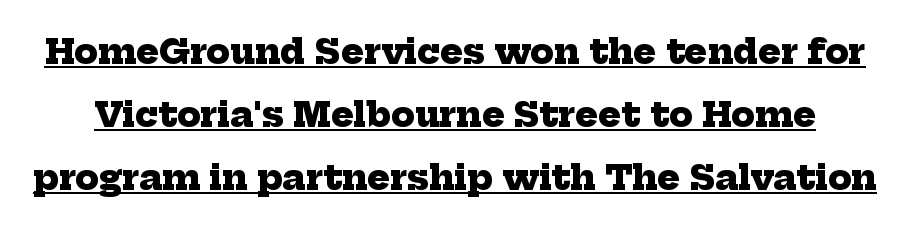
{"serif": "yes", "bold": "yes", "weight": "heavy", "width": "normal", "stroke_contrast": "low", "x_height": "medium", "monospaced": "no", "underline": "yes", "line_spacing_ratio": 1.86, "letter_spacing": "normal", "letter_spacing_em": 0.0, "glyph_px": 34}
